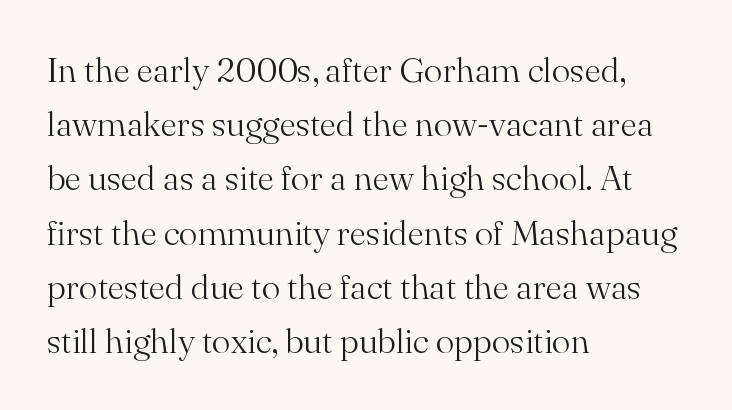
You can tell from the footed stems that serif type was used. The specimen reads as upright at a glance. A typesetter would call this proportional, since set widths differ per character. Compared with a centered layout, this one pins lines to the left instead. Stems here are at most as thick as an everyday book face. Compared with typical body copy, the letter spacing here is the same.
